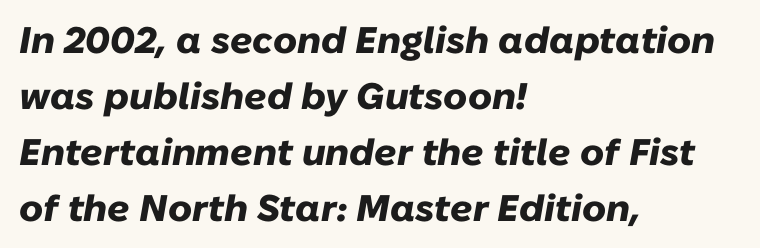
Q: Is the text bold? A: Yes.
Q: Is the text italic (slanted)? A: Yes, it leans right by about 10 degrees.
Q: Is the text underlined? A: No.
Q: How is the paragraph aligned? A: Left-aligned.
Q: Is the spacing between letters normal or unusually wide? A: Normal.
Q: Is the spacing between lines tight, normal or loose? A: Normal.
Q: Width (condensed, normal, or wide)? A: Normal.
Q: Stroke contrast? A: Low.
Q: x-height? A: Medium.
Q: Monospaced? A: No.
